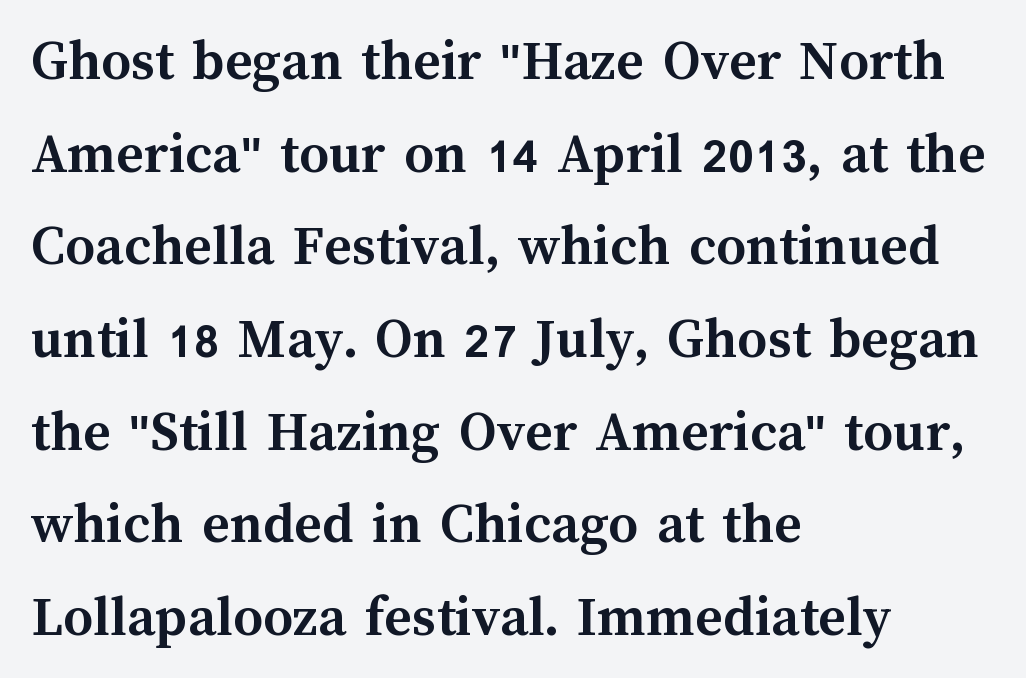
Letter spacing: default. The rendering uses a bold face; every stroke is thick and dark. Check under the words: just untouched page. The rendering uses natural spacing where letterforms have individual widths.
